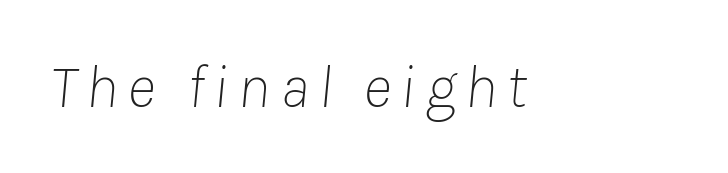
{"italic": "yes", "lean": "right", "slant_degrees": 8, "bold": "no", "weight": "thin", "width": "normal", "stroke_contrast": "low", "x_height": "medium", "monospaced": "no", "underline": "no", "glyph_px": 62}
